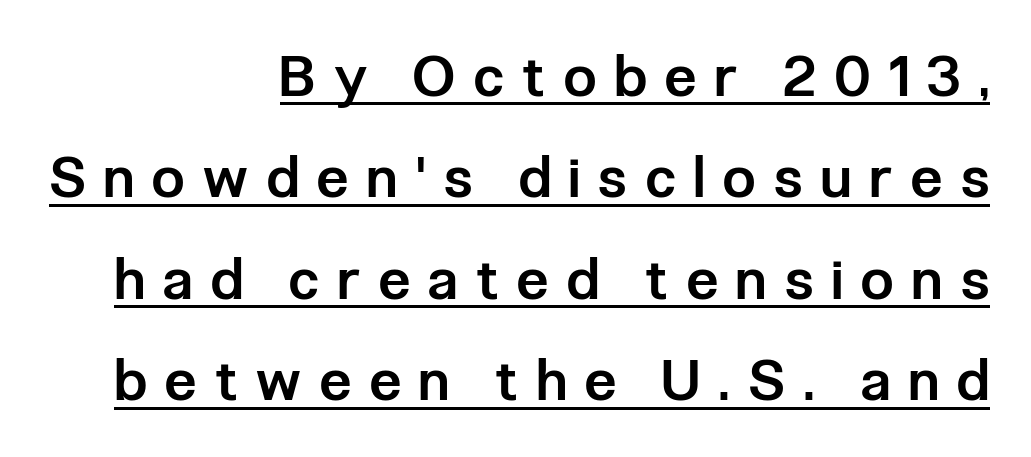
Has an underline been added? It has. Typographic density is moderately raised because the face is semibold. A student would call this right alignment; a typographer would say flush right, rag left. Stroke terminals: plain, sans-serif. Someone cranked the tracking dial way up on this one.
